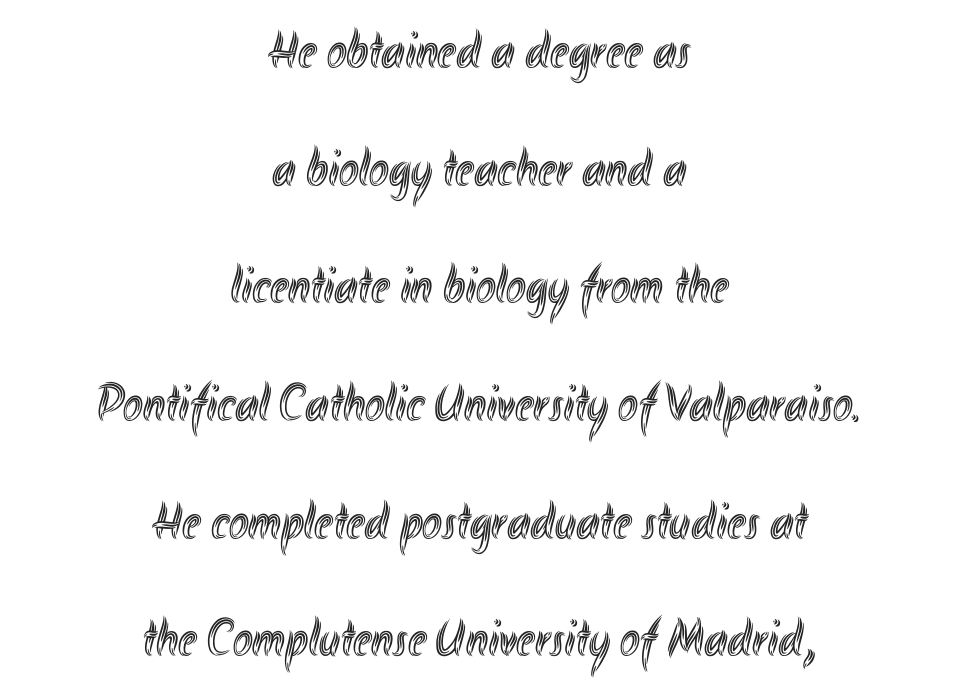
Every row of glyphs is offset so its center matches the block's center. Each new line begins a long way beneath the previous one. A clean baseline with only descenders dipping below it. Students, note that the glyphs here touch the page at normal intervals.
